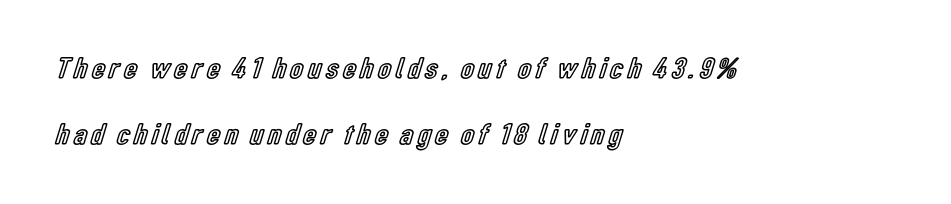
Q: Is the text italic (slanted)? A: Yes.
Q: Is the text underlined? A: No.
Q: How is the paragraph aligned? A: Left-aligned.
Q: Is the spacing between lines tight, normal or loose? A: Loose.
Q: Width (condensed, normal, or wide)? A: Condensed.
Q: x-height? A: Medium.
Q: Monospaced? A: No.
